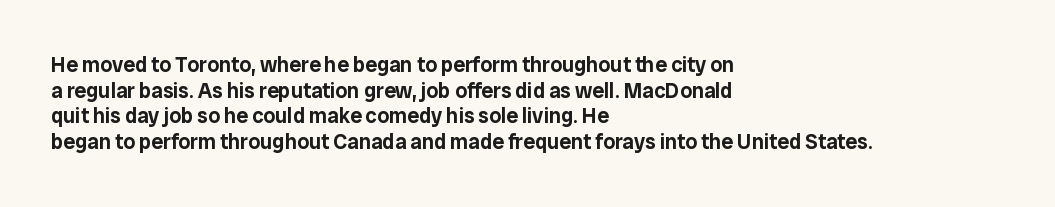
{"italic": "no", "underline": "no", "align": "left", "line_spacing_ratio": 1.22, "letter_spacing": "normal", "letter_spacing_em": 0.0, "glyph_px": 21}
